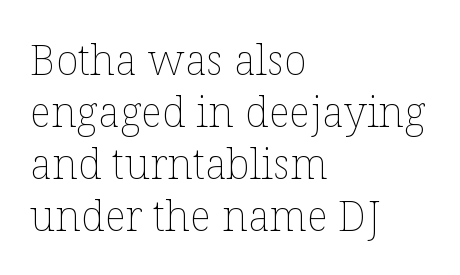
Plain, unruled lines of type. The paragraph shown leans on its left margin. The line texture is even and compact thanks to regular tracking. Italic? Not at all — the glyphs are vertical.
